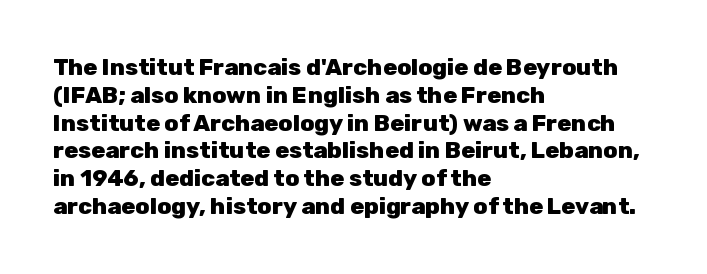
Q: Is the text bold? A: Yes.
Q: Is the text italic (slanted)? A: No, it is upright.
Q: Is the text underlined? A: No.
Q: How is the paragraph aligned? A: Left-aligned.
Q: Is the spacing between letters normal or unusually wide? A: Normal.
